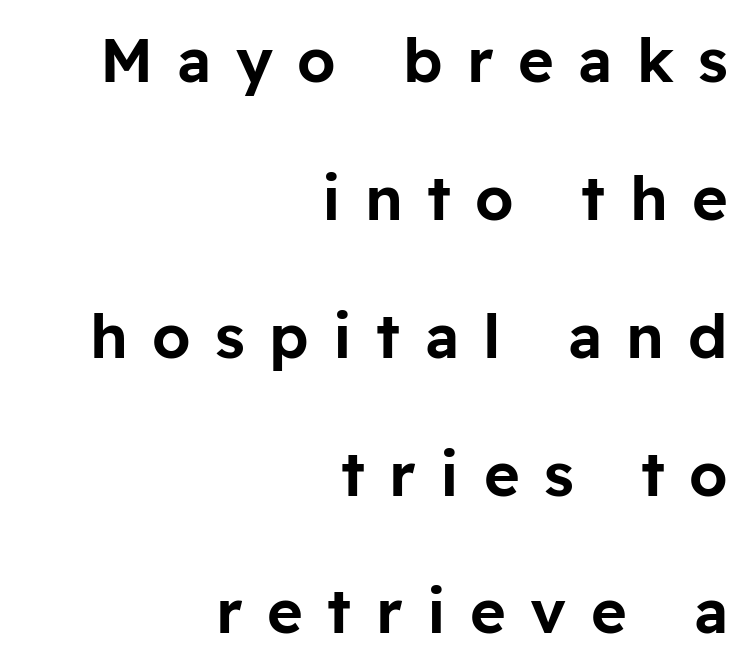
{"serif": "no", "italic": "no", "width": "normal", "stroke_contrast": "low", "x_height": "medium", "monospaced": "no", "underline": "no", "align": "right", "line_spacing": "loose", "line_spacing_ratio": 2.26, "letter_spacing": "wide", "letter_spacing_em": 0.4, "glyph_px": 61}
